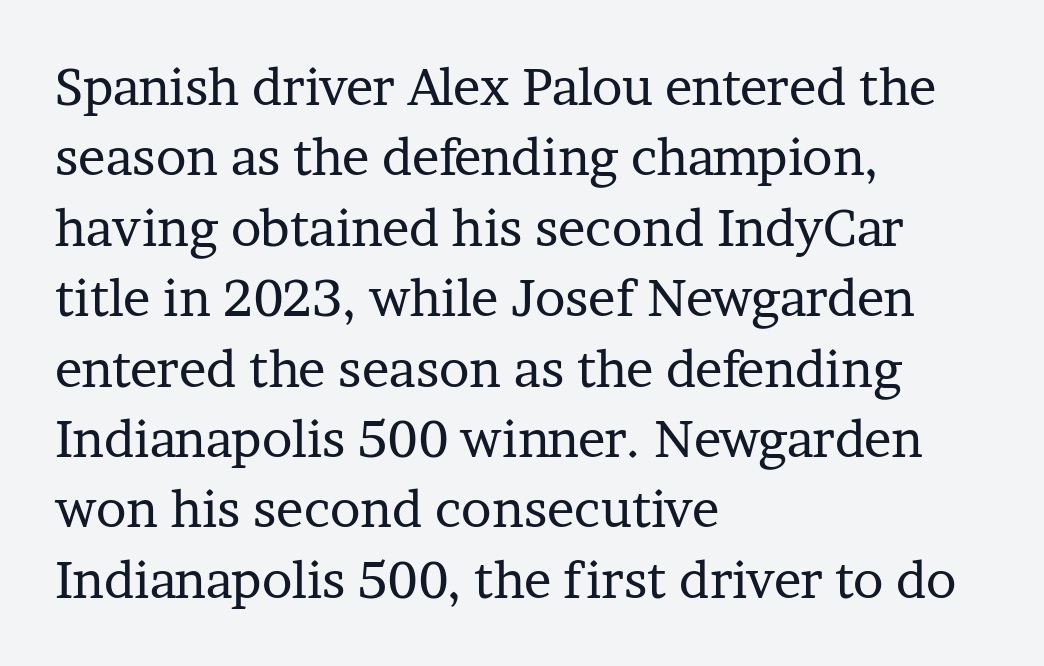
Q: Is the text bold? A: No.
Q: Is the text italic (slanted)? A: No, it is upright.
Q: Is the typeface a serif or a sans-serif typeface? A: Serif.
Q: Is the text underlined? A: No.
Q: How is the paragraph aligned? A: Left-aligned.
Q: Is the spacing between letters normal or unusually wide? A: Normal.
Q: Is the spacing between lines tight, normal or loose? A: Normal.
Q: Width (condensed, normal, or wide)? A: Normal.
Q: Stroke contrast? A: Low.
Q: x-height? A: Medium.
Q: Monospaced? A: No.
